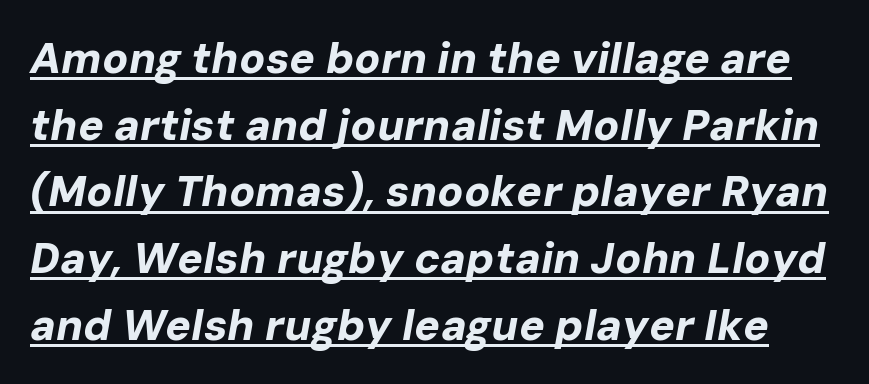
The image shows 43 px bold type, italic (leaning right); set normal line spacing (1.55x), normal letter spacing, underlined; low stroke contrast and a medium x-height.
